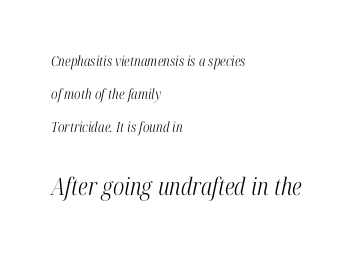
{"italic": "yes", "lean": "right", "slant_degrees": 12, "bold": "no", "underline": "no", "align": "left", "line_spacing": "loose", "line_spacing_ratio": 2.35, "letter_spacing": "normal", "letter_spacing_em": 0.0, "larger_block": "second", "size_ratio": 1.71, "glyph_px": 24}
